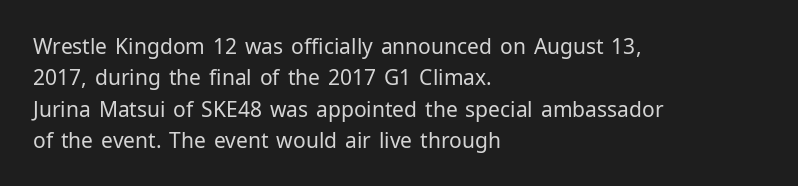
Ordinary non-slanted type is in use. Honestly, the row spacing looks completely unremarkable. These lines keep a tight, regular rhythm from letter to letter. These lines stack with their left ends in a neat column.
